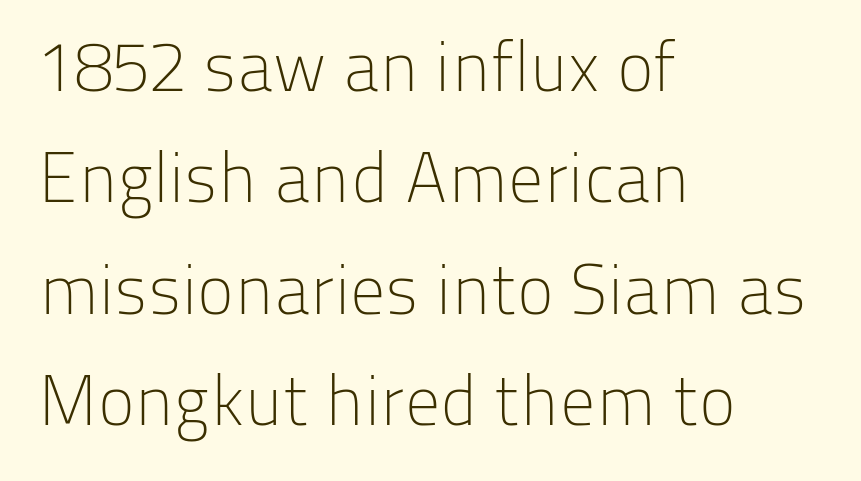
Q: Is the text bold? A: No.
Q: Is the text italic (slanted)? A: No, it is upright.
Q: Is the typeface a serif or a sans-serif typeface? A: Sans-serif.
Q: Is the text underlined? A: No.
Q: How is the paragraph aligned? A: Left-aligned.
Q: Is the spacing between letters normal or unusually wide? A: Normal.
Q: Is the spacing between lines tight, normal or loose? A: Normal.
Q: Width (condensed, normal, or wide)? A: Normal.
Q: Stroke contrast? A: Low.
Q: x-height? A: Medium.
Q: Monospaced? A: No.
